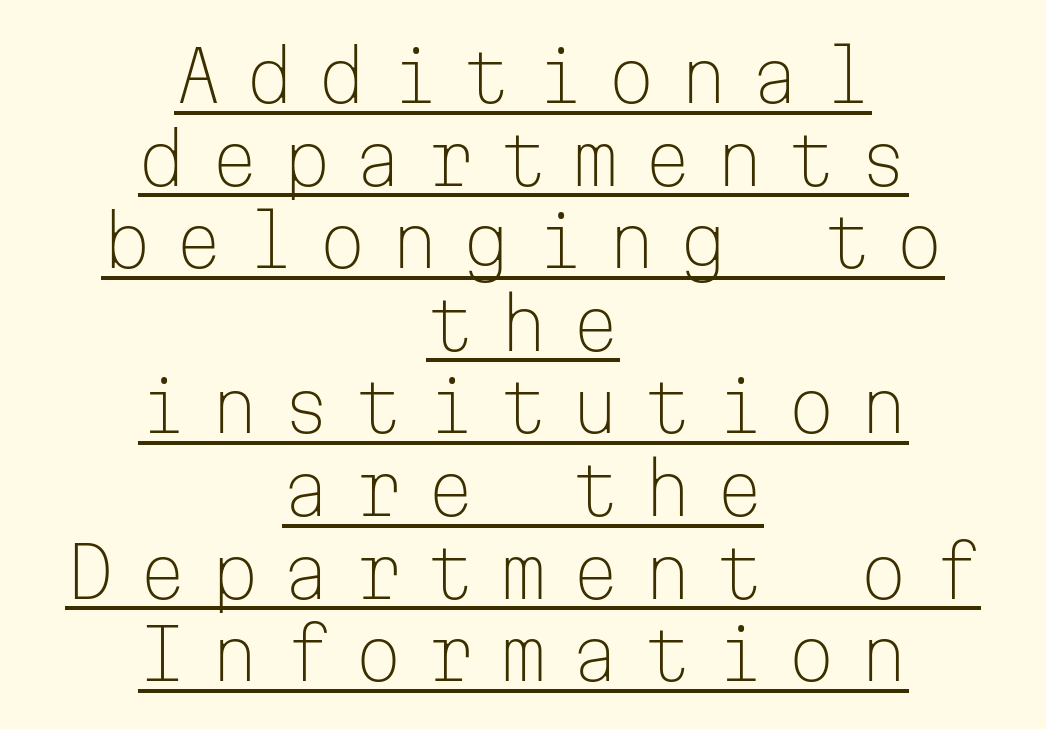
Display-style spreading of the glyphs; the letterfit is very open. The typesetter chose a symmetrical, centered arrangement here. The font family rendered here belongs to the sans-serif group. The passage shown is typed in a monospace face where columns stay perfectly aligned. In designer terms, the underline attribute is active on this setting.
